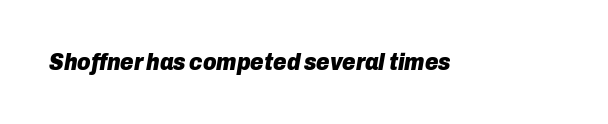
{"italic": "yes", "lean": "right", "slant_degrees": 10, "bold": "yes", "underline": "no", "letter_spacing": "normal", "letter_spacing_em": 0.0, "glyph_px": 23}
